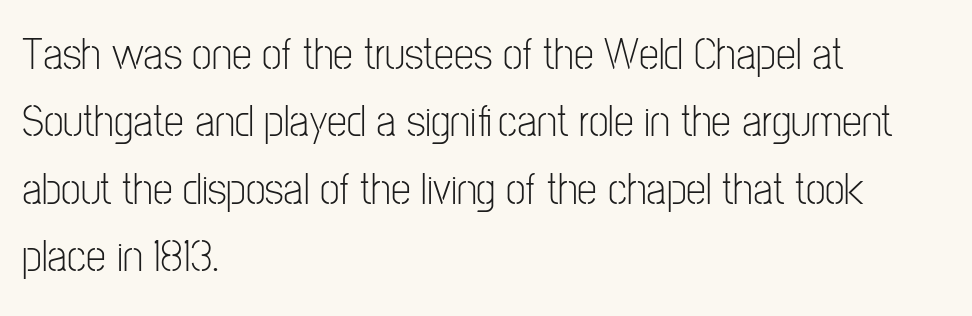
Q: Is the text bold? A: No.
Q: Is the text italic (slanted)? A: No, it is upright.
Q: Is the typeface a serif or a sans-serif typeface? A: Sans-serif.
Q: Is the text underlined? A: No.
Q: How is the paragraph aligned? A: Left-aligned.
Q: Is the spacing between letters normal or unusually wide? A: Normal.
Q: Is the spacing between lines tight, normal or loose? A: Normal.
Q: Width (condensed, normal, or wide)? A: Condensed.
Q: Stroke contrast? A: Low.
Q: x-height? A: Medium.
Q: Monospaced? A: No.
